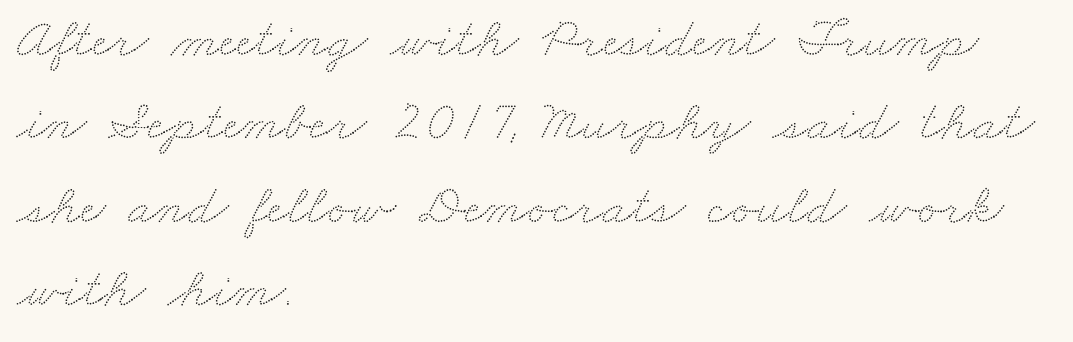
Q: Is the text underlined? A: No.
Q: How is the paragraph aligned? A: Left-aligned.
Q: Is the spacing between letters normal or unusually wide? A: Normal.
Q: Is the spacing between lines tight, normal or loose? A: Normal.
Q: Width (condensed, normal, or wide)? A: Wide.
Q: Stroke contrast? A: Low.
Q: x-height? A: Small.
Q: Monospaced? A: No.
